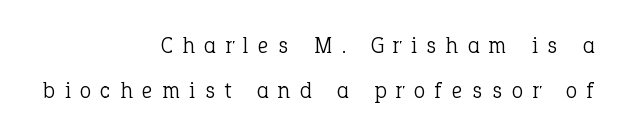
The glyphs are unaccompanied by any horizontal stroke below them. You could fit nearly another row in the gap between these rows. A student would call this right alignment; a typographer would say flush right, rag left. Is there any slant? The stems are plumb. Vertical stems look standard width or narrower in stroke. Short note: letters widely spaced.
